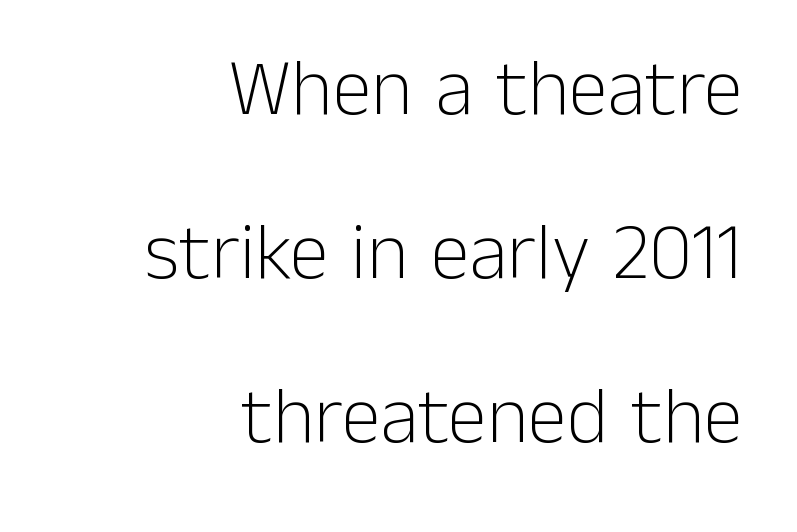
Compared with a flush-left layout, this one pins lines to the opposite, right side. Upright lettering throughout. Spacing verdict: proportional, widths tailored to each character. Regarding serifs, this sample does without them.
